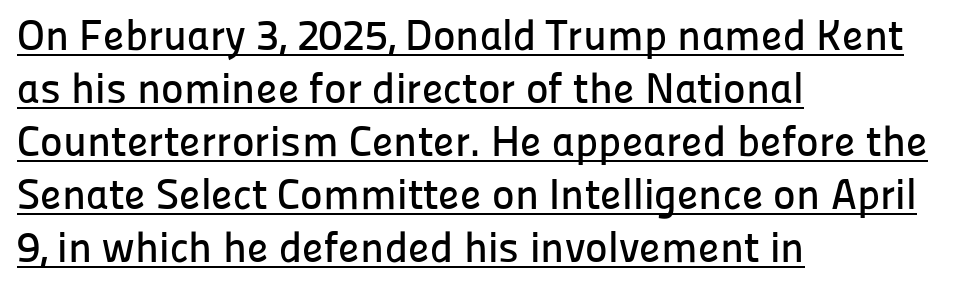
You can tell from the bare stems that sans-serif type was used. The paragraph shown leans on its left margin. Each line of the rendering has a horizontal stroke beneath the glyphs. Posture: vertical.
